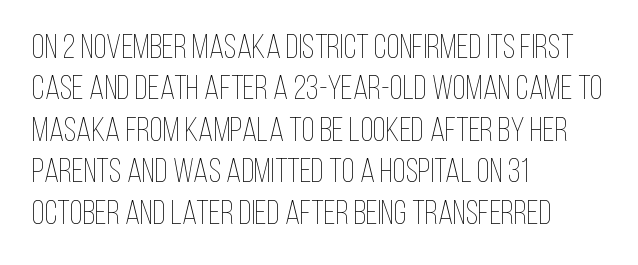
The passage shown is typed in a proportional face where columns would drift. Compared with typical body copy, the letter spacing here is the same. Tall strokes in this sample are plumb rather than angled. Heft: none added — not bold.
